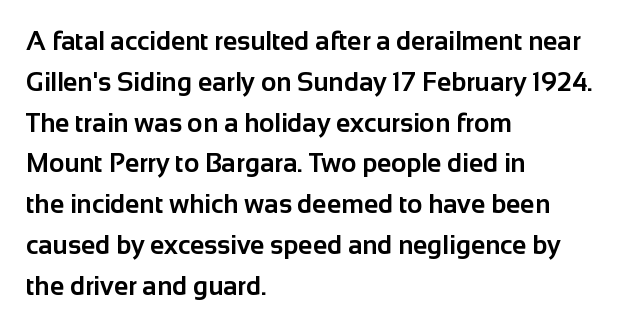
{"italic": "no", "bold": "yes", "underline": "no", "align": "left", "line_spacing": "normal", "line_spacing_ratio": 1.57, "letter_spacing": "normal", "letter_spacing_em": 0.0, "glyph_px": 26}
